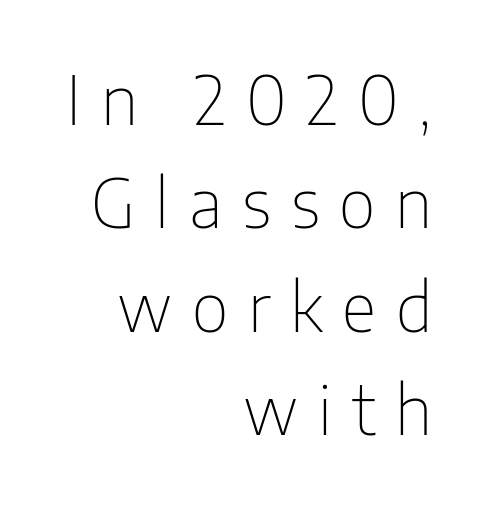
Horizontally, the lines are justified to the trailing edge only. The passage shown stacks its lines at a standard gap. Just letters on the line, the space beneath them empty. Check where the strokes stop: nothing finishes them off — pure sans. In terms of letterspacing, this is a distinctly airy, spread setting.
